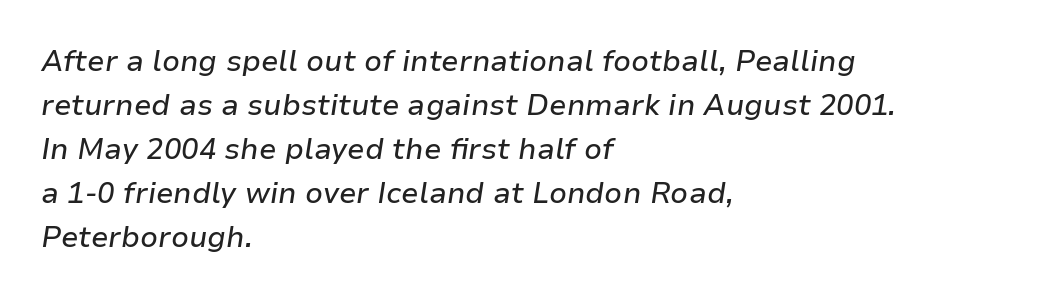
One glance says typical: line gaps are just what's usual. The line texture is even and compact thanks to regular tracking. The words here are not underlined. Is the block centered? No — it sits flush against the left margin.
